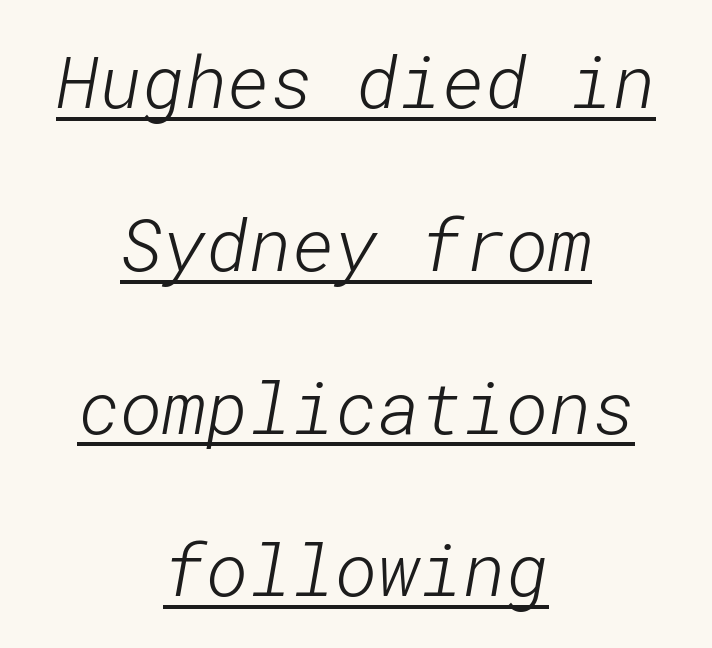
{"serif": "no", "bold": "no", "weight": "light", "width": "normal", "stroke_contrast": "low", "x_height": "medium", "underline": "yes", "align": "center", "line_spacing": "loose", "line_spacing_ratio": 2.23, "letter_spacing": "normal", "letter_spacing_em": 0.0, "glyph_px": 73}
